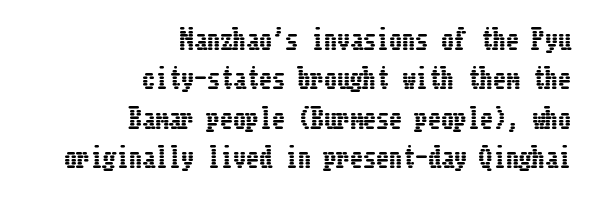
The image shows 26 px text type, upright; set right-aligned, normal line spacing (1.51x), normal letter spacing, not underlined.
